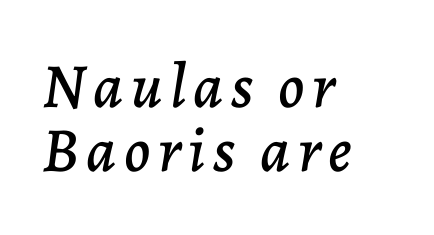
Q: Is the text italic (slanted)? A: Yes, it leans right by about 7 degrees.
Q: Is the text underlined? A: No.
Q: How is the paragraph aligned? A: Left-aligned.
Q: Is the spacing between lines tight, normal or loose? A: Tight.
Q: Width (condensed, normal, or wide)? A: Normal.
Q: Stroke contrast? A: Low.
Q: x-height? A: Medium.
Q: Monospaced? A: No.
